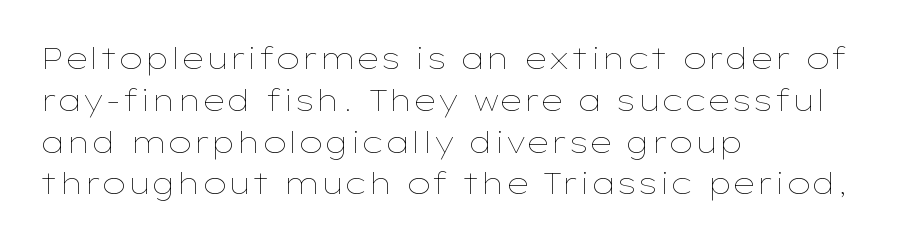
Observe the ordinary spacing: letters are neighbours, not strangers. The strip under each line holds only bare page. Horizontal alignment here is leftward, the default for most running prose. The strokes are not fattened; the text isn't bold. Varying glyph widths throughout — classic text-font behaviour.
